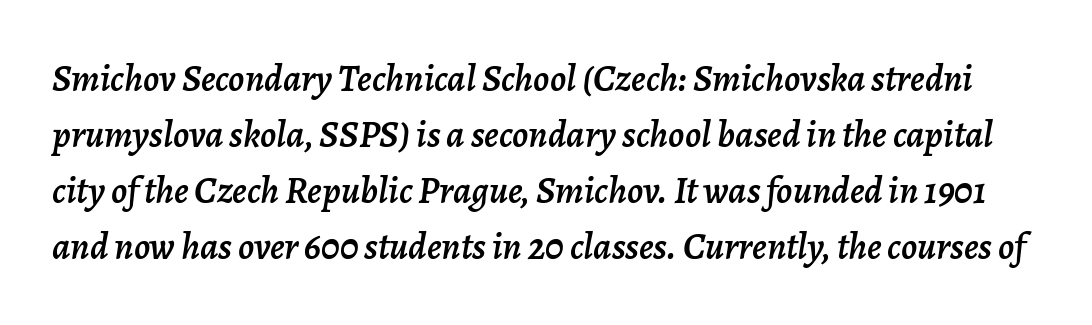
Q: Is the text italic (slanted)? A: Yes, it leans right by about 7 degrees.
Q: Is the text underlined? A: No.
Q: Is the spacing between letters normal or unusually wide? A: Normal.
Q: Is the spacing between lines tight, normal or loose? A: Normal.
Q: Width (condensed, normal, or wide)? A: Normal.
Q: Stroke contrast? A: Low.
Q: x-height? A: Medium.
Q: Monospaced? A: No.
